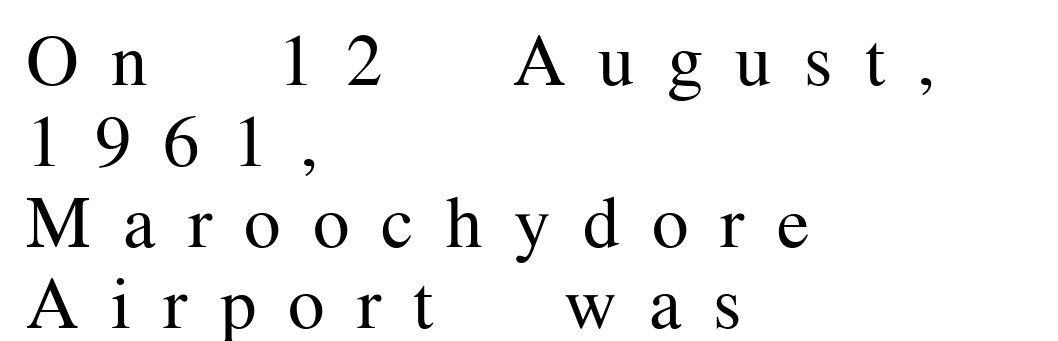
The image shows 73 px regular-weight serif type, upright; set left-aligned, tight line spacing (1.11x), unusually wide letter spacing (+0.44 em), not underlined; medium stroke contrast and a medium x-height.
